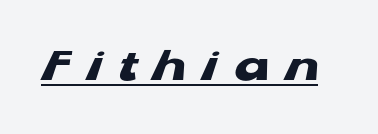
The image shows 51 px heavy, wide sans-serif type; set unusually wide letter spacing (+0.29 em), underlined; low stroke contrast and a medium x-height.
